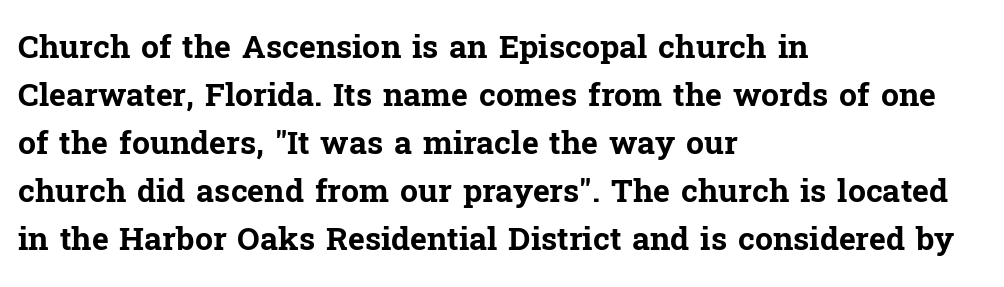
The image shows 32 px bold serif type, upright; set left-aligned, normal line spacing (1.5x), normal letter spacing, not underlined; low stroke contrast and a medium x-height.
